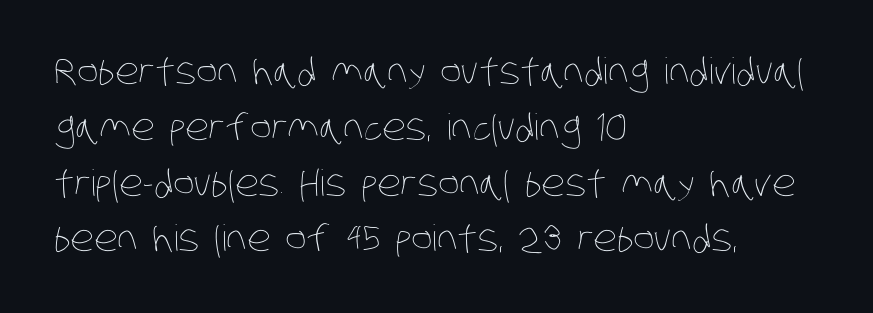
Q: Is the text bold? A: No.
Q: Is the text underlined? A: No.
Q: How is the paragraph aligned? A: Left-aligned.
Q: Is the spacing between letters normal or unusually wide? A: Normal.
Q: Is the spacing between lines tight, normal or loose? A: Normal.
Q: Width (condensed, normal, or wide)? A: Condensed.
Q: Stroke contrast? A: Low.
Q: x-height? A: Large.
Q: Monospaced? A: No.
